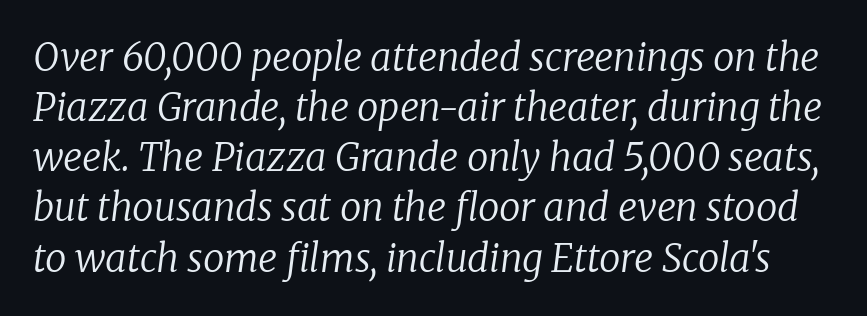
{"serif": "yes", "italic": "yes", "lean": "right", "slant_degrees": 8, "bold": "no", "weight": "regular", "width": "normal", "stroke_contrast": "low", "x_height": "medium", "monospaced": "no", "underline": "no", "line_spacing": "normal", "line_spacing_ratio": 1.32, "letter_spacing": "normal", "letter_spacing_em": 0.0, "glyph_px": 38}
